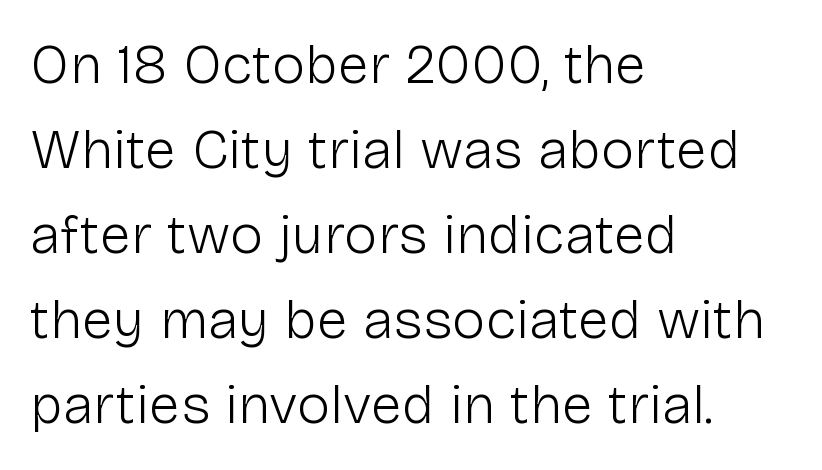
Q: Is the text bold? A: No.
Q: Is the text italic (slanted)? A: No, it is upright.
Q: Is the typeface a serif or a sans-serif typeface? A: Sans-serif.
Q: Is the text underlined? A: No.
Q: How is the paragraph aligned? A: Left-aligned.
Q: Is the spacing between letters normal or unusually wide? A: Normal.
Q: Is the spacing between lines tight, normal or loose? A: Normal.
Q: Width (condensed, normal, or wide)? A: Normal.
Q: Stroke contrast? A: Low.
Q: x-height? A: Medium.
Q: Monospaced? A: No.
